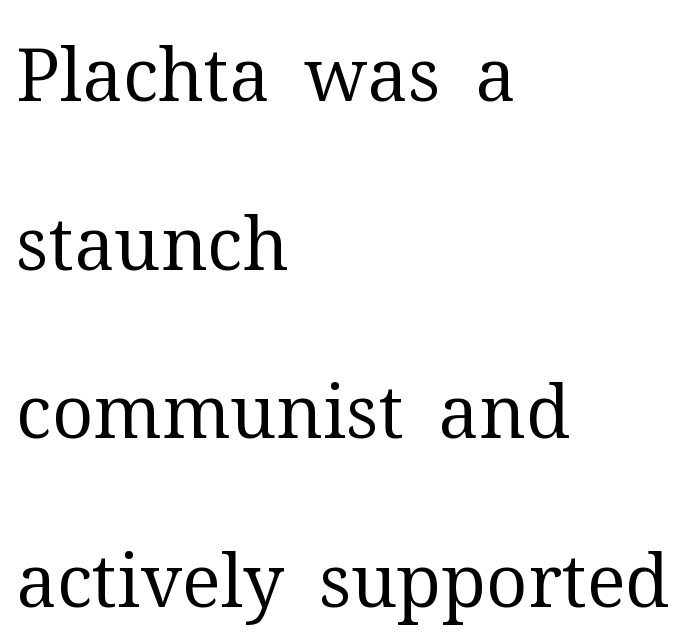
The image shows 73 px regular-weight serif type, upright; set left-aligned, loose line spacing (2.31x), normal letter spacing, not underlined; medium stroke contrast and a medium x-height.
